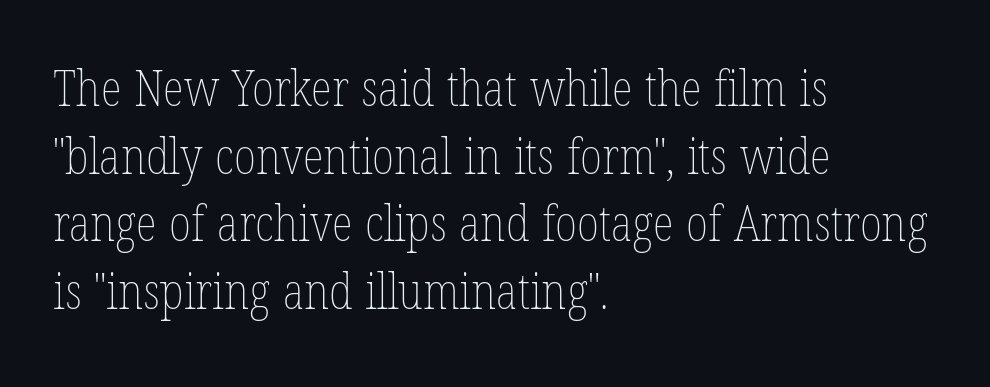
Q: Is the text bold? A: No.
Q: Is the text italic (slanted)? A: No, it is upright.
Q: Is the text underlined? A: No.
Q: How is the paragraph aligned? A: Left-aligned.
Q: Is the spacing between letters normal or unusually wide? A: Normal.
Q: Is the spacing between lines tight, normal or loose? A: Normal.
Q: Width (condensed, normal, or wide)? A: Condensed.
Q: Stroke contrast? A: Low.
Q: x-height? A: Medium.
Q: Monospaced? A: No.
